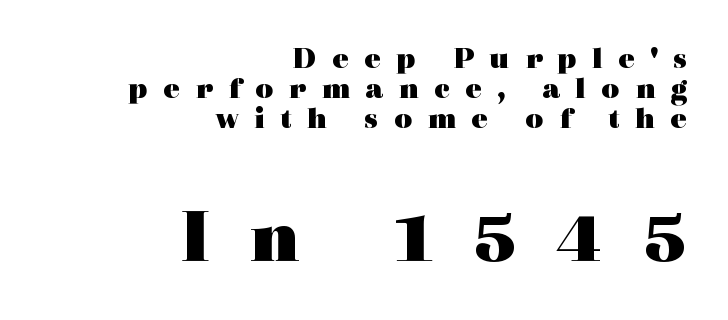
In terms of leading, this rendering errs on the cramped side. Typesetter's note: full bold, strokes at maximum text heaviness. Words float on clear page, feet unadorned. Note: smaller setting up top, larger setting below.
